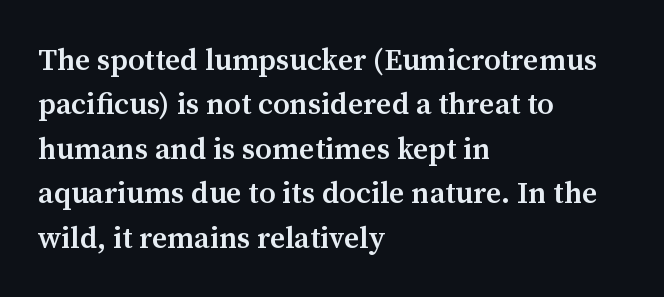
{"serif": "yes", "italic": "no", "bold": "semi", "weight": "semibold", "width": "normal", "stroke_contrast": "medium", "x_height": "medium", "monospaced": "no", "underline": "no", "align": "left", "line_spacing": "normal", "line_spacing_ratio": 1.48, "letter_spacing": "normal", "letter_spacing_em": 0.0, "glyph_px": 30}
